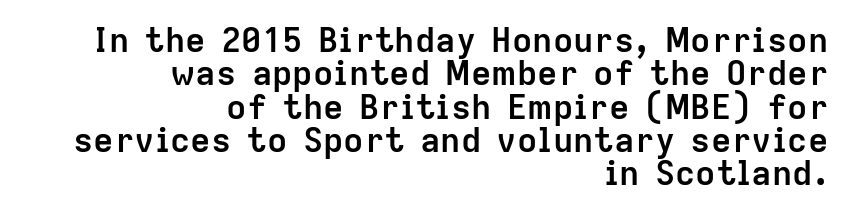
The image shows 34 px semibold sans-serif type, upright; set right-aligned, tight line spacing (0.98x), normal letter spacing, not underlined; low stroke contrast and a medium x-height.
